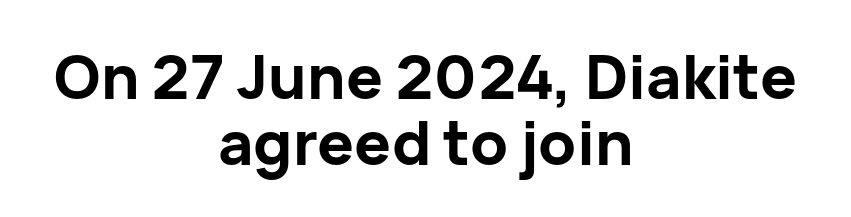
Words appear dense and cohesive because spacing is normal. The typography opts for an upright posture over an oblique one. Heft: maximum for text — a bold. Character widths vary here, with narrow letters taking less room than wide ones.
